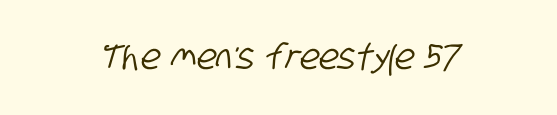
Q: Is the typeface a serif or a sans-serif typeface? A: Sans-serif.
Q: Is the text underlined? A: No.
Q: Is the spacing between letters normal or unusually wide? A: Normal.
Q: Width (condensed, normal, or wide)? A: Condensed.
Q: Stroke contrast? A: Low.
Q: x-height? A: Large.
Q: Monospaced? A: No.
